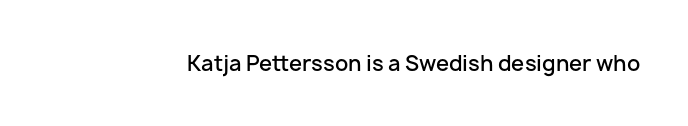
{"italic": "no", "bold": "semi", "underline": "no", "letter_spacing": "normal", "letter_spacing_em": 0.0, "glyph_px": 21}
